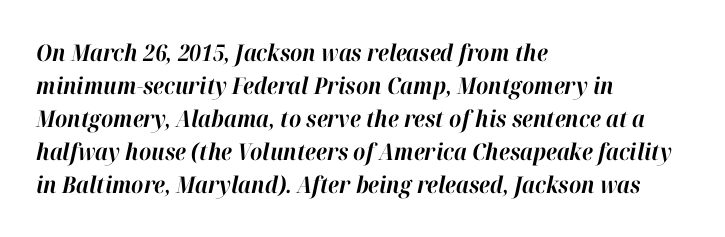
{"italic": "yes", "lean": "right", "slant_degrees": 12, "bold": "yes", "underline": "no", "align": "left", "line_spacing": "normal", "line_spacing_ratio": 1.44, "letter_spacing": "normal", "letter_spacing_em": 0.0, "glyph_px": 23}
